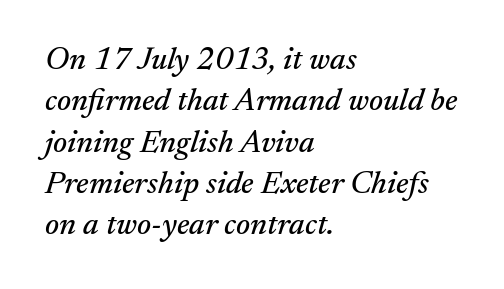
The image shows 32 px serif type, italic (leaning right); set left-aligned, normal line spacing (1.29x), normal letter spacing, not underlined; medium stroke contrast and a small x-height.
